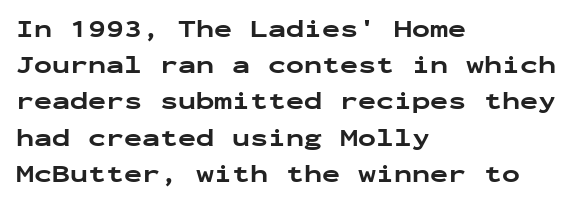
Q: Is the text bold? A: Yes.
Q: Is the text italic (slanted)? A: No, it is upright.
Q: Is the text underlined? A: No.
Q: How is the paragraph aligned? A: Left-aligned.
Q: Is the spacing between letters normal or unusually wide? A: Normal.
Q: Is the spacing between lines tight, normal or loose? A: Normal.
